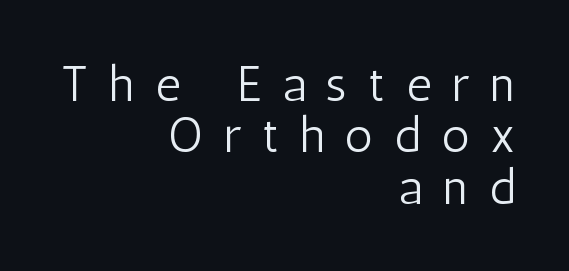
Q: Is the text bold? A: No.
Q: Is the text italic (slanted)? A: No, it is upright.
Q: Is the typeface a serif or a sans-serif typeface? A: Sans-serif.
Q: Is the text underlined? A: No.
Q: How is the paragraph aligned? A: Right-aligned.
Q: Is the spacing between letters normal or unusually wide? A: Unusually wide.
Q: Is the spacing between lines tight, normal or loose? A: Tight.
Q: Width (condensed, normal, or wide)? A: Condensed.
Q: Stroke contrast? A: Low.
Q: x-height? A: Medium.
Q: Monospaced? A: No.
